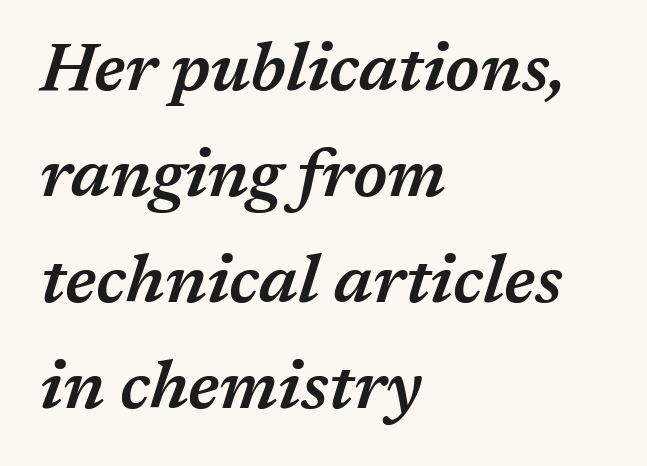
{"italic": "yes", "lean": "right", "slant_degrees": 17, "bold": "semi", "weight": "semibold", "width": "normal", "stroke_contrast": "medium", "x_height": "medium", "monospaced": "no", "underline": "no", "align": "left", "line_spacing": "normal", "line_spacing_ratio": 1.58, "letter_spacing": "normal", "letter_spacing_em": 0.0, "glyph_px": 67}
